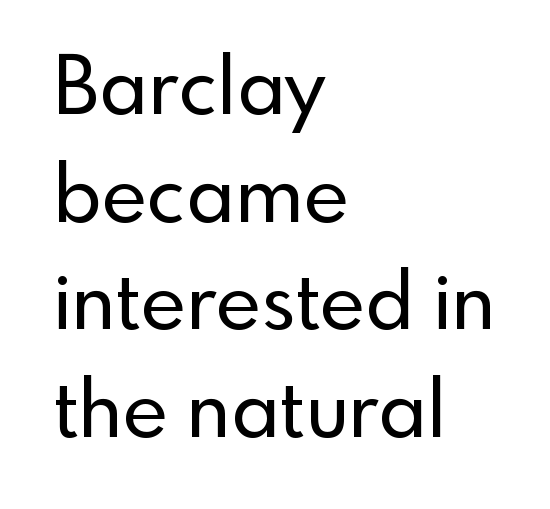
The image shows 78 px sans-serif type, upright; set left-aligned, normal line spacing (1.38x), normal letter spacing, not underlined; a small x-height.
